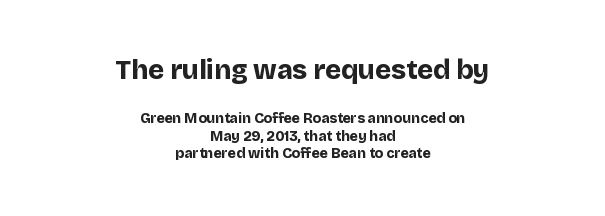
Q: Is the text bold? A: Yes.
Q: Is the text italic (slanted)? A: No, it is upright.
Q: Is the text underlined? A: No.
Q: How is the paragraph aligned? A: Centered.
Q: Is the spacing between letters normal or unusually wide? A: Normal.
Q: Is the spacing between lines tight, normal or loose? A: Normal.
Q: Which block of text is set in a larger size, the first (top) or the second (bottom)? A: The first (top) one.
